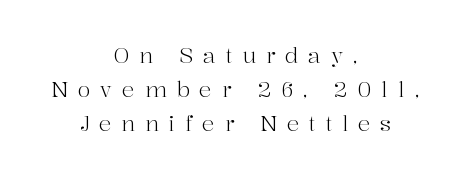
Q: Is the text bold? A: No.
Q: Is the text italic (slanted)? A: No, it is upright.
Q: Is the text underlined? A: No.
Q: How is the paragraph aligned? A: Centered.
Q: Is the spacing between letters normal or unusually wide? A: Unusually wide.
Q: Is the spacing between lines tight, normal or loose? A: Normal.
